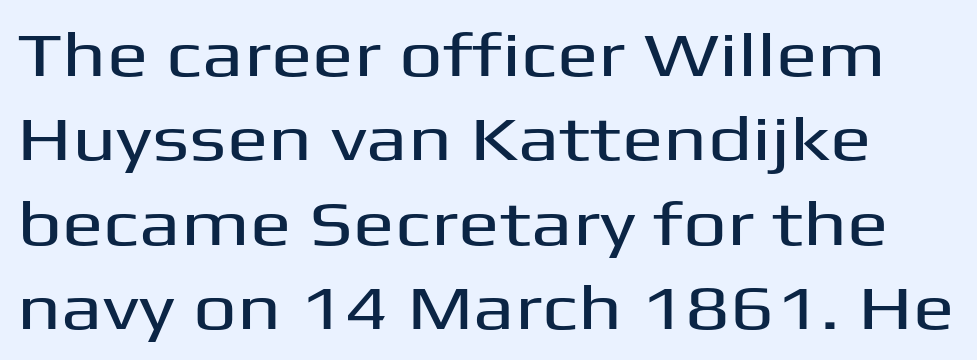
The image shows 62 px wide sans-serif type, upright; set normal line spacing (1.36x), normal letter spacing, not underlined; medium stroke contrast and a medium x-height.
